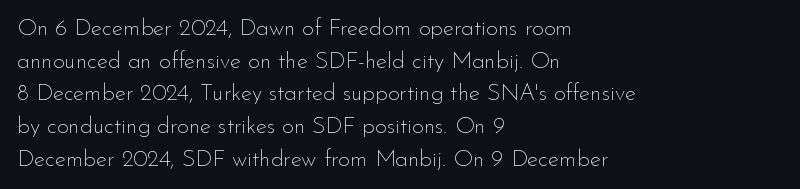
The image shows 23 px text type, upright; set left-aligned, normal line spacing (1.42x), normal letter spacing, not underlined.
